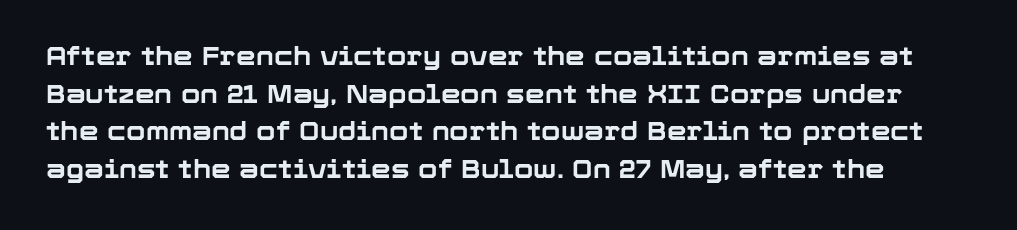
Honestly, there is no underline to notice here at all. The gaps between neighbouring characters are ordinary and unremarkable. You'd pick this weight for a headline — it's a proper bold. The lettering holds an erect, upright posture throughout. Whoever set this chose a conventional vertical rhythm.
